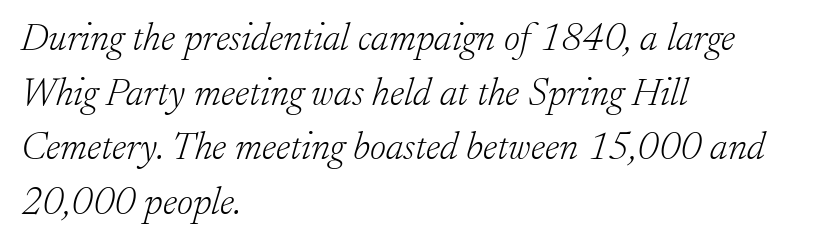
How would I describe the line gaps? Plain and ordinary. This is oblique type, the kind used for emphasis or titles. Yep, those are serifs on the letters. One-word summary of the alignment: left.
